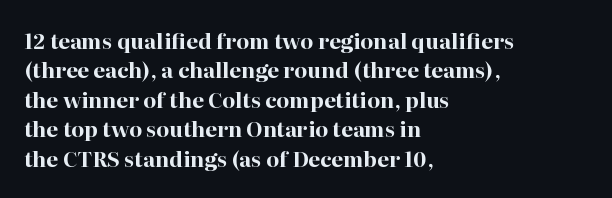
The image shows 21 px bold type, upright; set left-aligned, normal line spacing (1.4x), normal letter spacing, not underlined.
